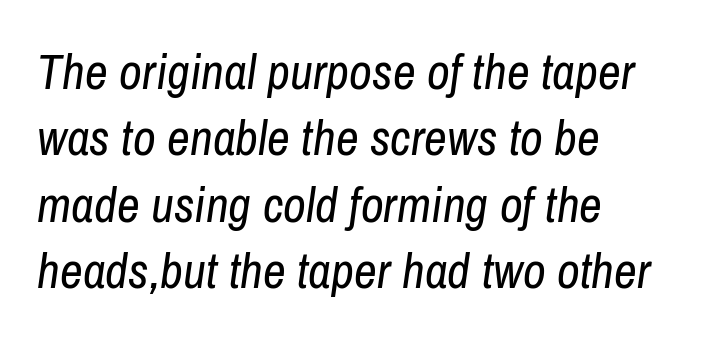
{"italic": "yes", "lean": "right", "slant_degrees": 8, "bold": "no", "weight": "regular", "width": "condensed", "stroke_contrast": "low", "x_height": "medium", "monospaced": "no", "underline": "no", "align": "left", "line_spacing": "normal", "line_spacing_ratio": 1.33, "letter_spacing": "normal", "letter_spacing_em": 0.0, "glyph_px": 50}
